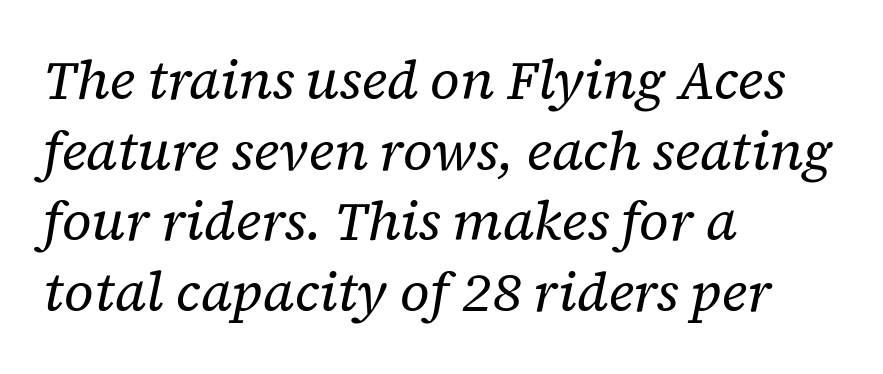
Examine the stroke ends and you'll spot serifs. How are the letters spaced? Ordinarily, with no added tracking. Note the varied advance widths — an 'i' is clearly narrower than an 'm'. These glyphs show unthickened strokes, regular width or finer. The font's italic variant was chosen for this text.
